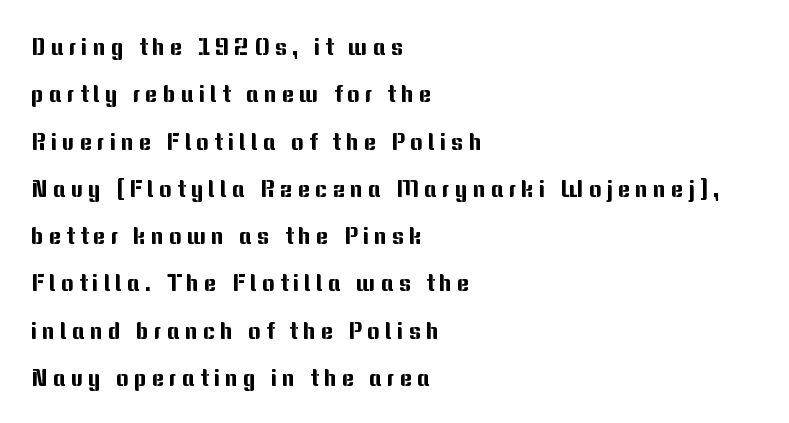
{"italic": "no", "underline": "no", "align": "left", "line_spacing": "loose", "line_spacing_ratio": 1.97, "letter_spacing": "wide", "letter_spacing_em": 0.21, "glyph_px": 24}
